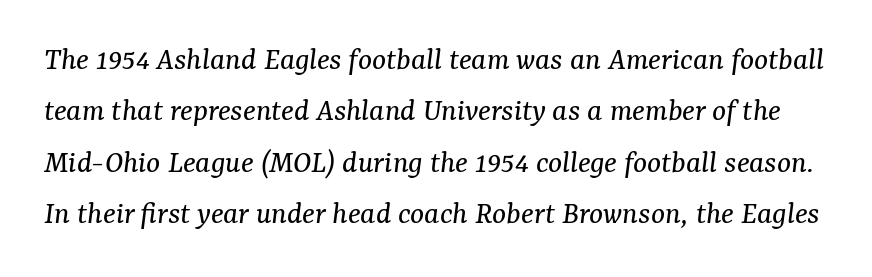
{"serif": "yes", "italic": "yes", "lean": "right", "slant_degrees": 7, "bold": "no", "weight": "regular", "width": "normal", "stroke_contrast": "medium", "x_height": "medium", "monospaced": "no", "underline": "no", "line_spacing": "normal", "line_spacing_ratio": 1.56, "letter_spacing": "normal", "letter_spacing_em": 0.0, "glyph_px": 33}
